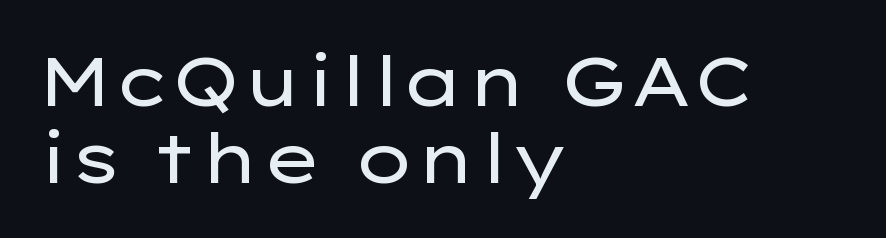
The image shows 69 px regular-weight, wide sans-serif type, upright; set left-aligned, tight line spacing (1.11x), normal letter spacing, not underlined; low stroke contrast and a medium x-height.
